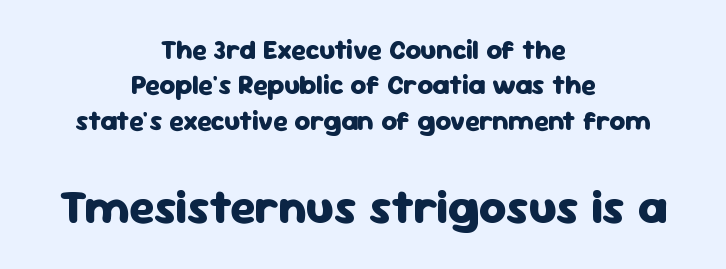
Q: Is the text bold? A: Yes.
Q: Is the text italic (slanted)? A: No, it is upright.
Q: Is the typeface a serif or a sans-serif typeface? A: Sans-serif.
Q: Is the text underlined? A: No.
Q: How is the paragraph aligned? A: Centered.
Q: Is the spacing between letters normal or unusually wide? A: Normal.
Q: Is the spacing between lines tight, normal or loose? A: Normal.
Q: Which block of text is set in a larger size, the first (top) or the second (bottom)? A: The second (bottom) one.
Q: Width (condensed, normal, or wide)? A: Normal.
Q: Stroke contrast? A: Low.
Q: x-height? A: Medium.
Q: Monospaced? A: No.
